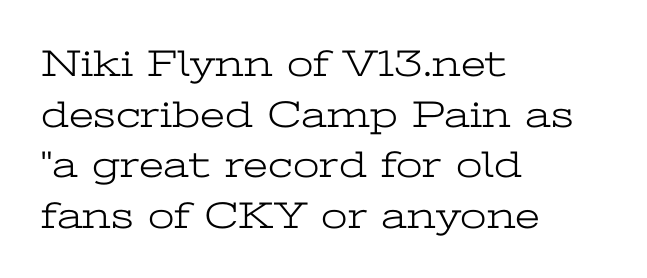
{"serif": "yes", "italic": "no", "bold": "no", "weight": "light", "width": "wide", "stroke_contrast": "low", "x_height": "medium", "monospaced": "no", "underline": "no", "align": "left", "line_spacing": "normal", "line_spacing_ratio": 1.33, "letter_spacing": "normal", "letter_spacing_em": 0.0, "glyph_px": 38}
